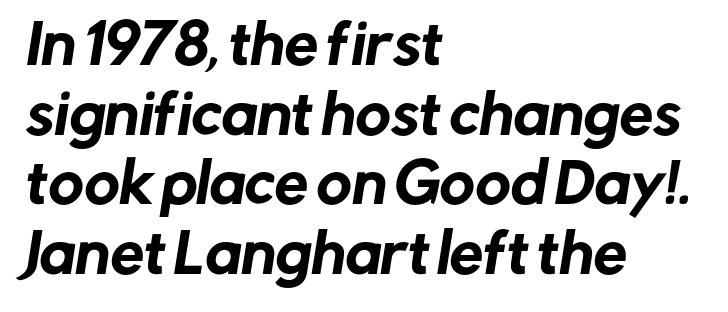
Q: Is the typeface a serif or a sans-serif typeface? A: Sans-serif.
Q: Is the text underlined? A: No.
Q: How is the paragraph aligned? A: Left-aligned.
Q: Is the spacing between letters normal or unusually wide? A: Normal.
Q: Is the spacing between lines tight, normal or loose? A: Normal.
Q: Width (condensed, normal, or wide)? A: Normal.
Q: Stroke contrast? A: Low.
Q: x-height? A: Medium.
Q: Monospaced? A: No.
